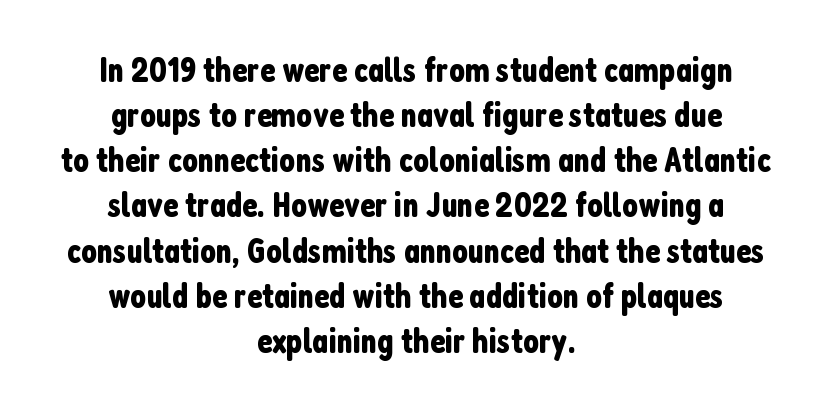
Line spacing here is normal. Italic? Not at all — the glyphs are vertical. The text was rendered using a sans face with plain stroke endings. Note the varied advance widths — an 'i' is clearly narrower than an 'm'.
